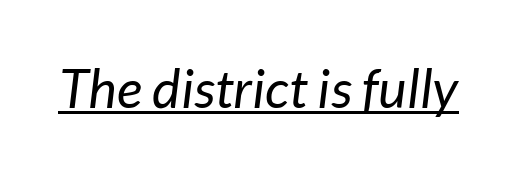
{"italic": "yes", "lean": "right", "slant_degrees": 7, "bold": "no", "weight": "regular", "width": "normal", "stroke_contrast": "low", "x_height": "medium", "monospaced": "no", "underline": "yes", "letter_spacing": "normal", "letter_spacing_em": 0.0, "glyph_px": 54}
